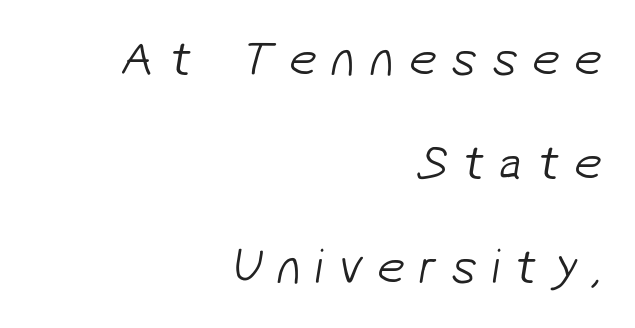
A student would call this right alignment; a typographer would say flush right, rag left. This rendering features lettering with no underline. Regarding serifs, this sample does without them. Notice the wide empty band between every row — that's loose leading. Letters have the restrained weight of plain body copy at most. Substantial extra tracking has been applied to these lines.
